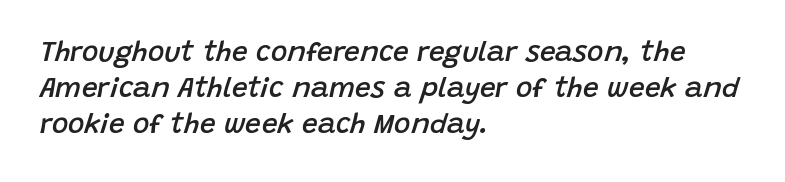
The image shows 28 px semibold type, italic (leaning right); set left-aligned, normal line spacing (1.29x), normal letter spacing, not underlined; low stroke contrast and a large x-height.
